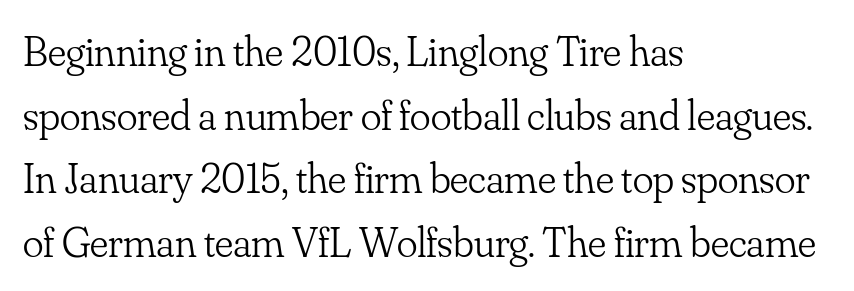
The image shows 43 px light serif type, upright; set left-aligned, normal line spacing (1.48x), normal letter spacing, not underlined; low stroke contrast and a small x-height.
